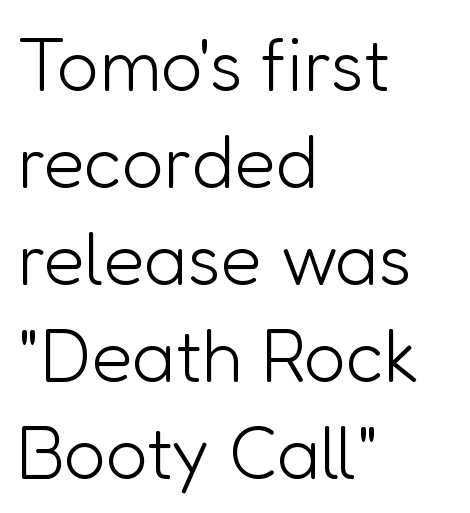
{"serif": "no", "italic": "no", "bold": "no", "weight": "light", "width": "normal", "stroke_contrast": "low", "x_height": "medium", "monospaced": "no", "underline": "no", "align": "left", "line_spacing": "normal", "line_spacing_ratio": 1.31, "letter_spacing": "normal", "letter_spacing_em": 0.0, "glyph_px": 74}
